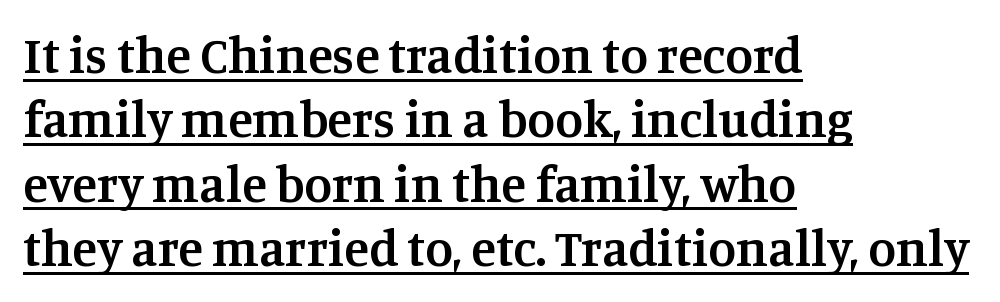
{"serif": "yes", "italic": "no", "bold": "semi", "weight": "semibold", "width": "normal", "stroke_contrast": "medium", "x_height": "large", "monospaced": "no", "underline": "yes", "align": "left", "line_spacing": "normal", "line_spacing_ratio": 1.26, "letter_spacing": "normal", "letter_spacing_em": 0.0, "glyph_px": 51}
